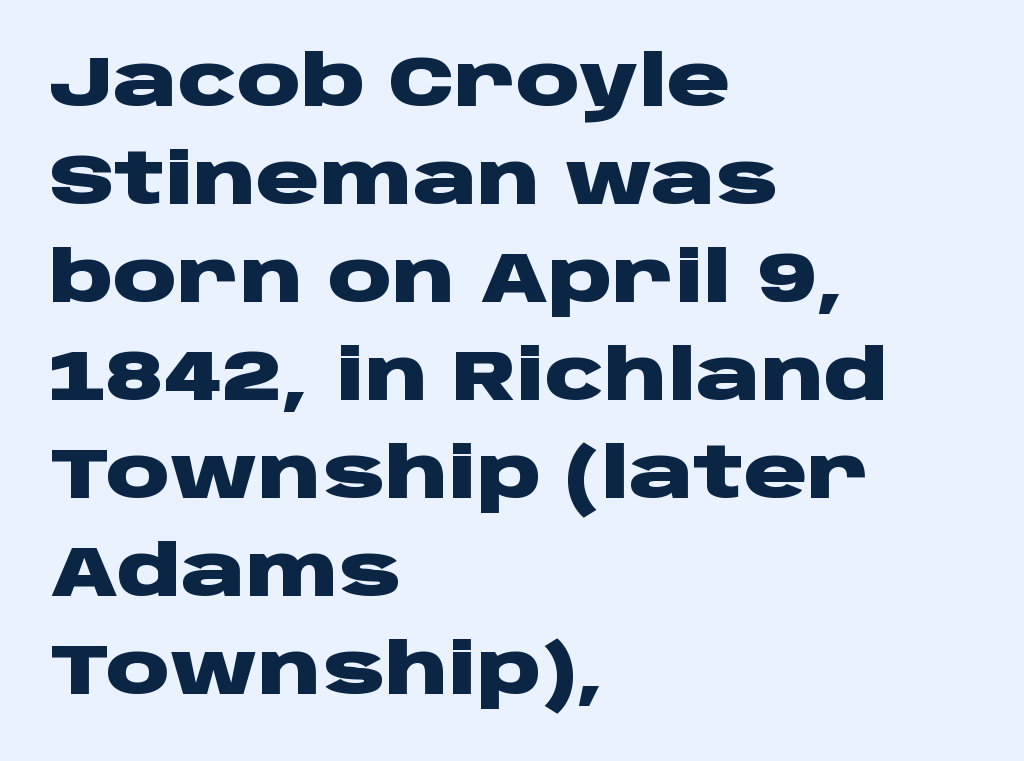
The image shows 71 px heavy, wide sans-serif type, upright; set left-aligned, normal line spacing (1.38x), normal letter spacing, not underlined; low stroke contrast and a large x-height.
